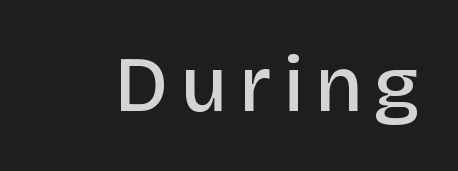
The image shows 78 px semibold sans-serif type, upright; set not underlined; low stroke contrast and a large x-height.
